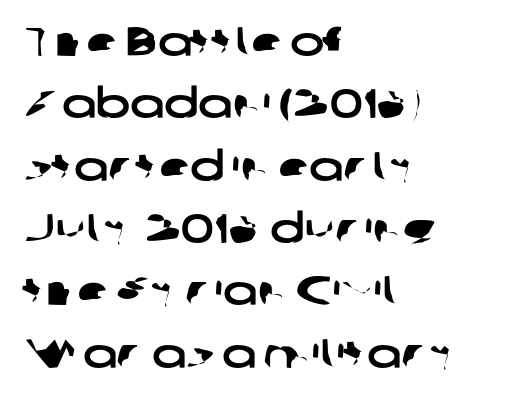
The image shows 41 px wide sans-serif type; set left-aligned, normal line spacing (1.52x), normal letter spacing, not underlined; low stroke contrast and a medium x-height.
